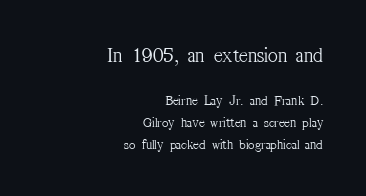
The image shows 21 px text type, upright; set right-aligned, normal line spacing (1.55x), normal letter spacing, not underlined; the first (top) block is 1.5x larger.
